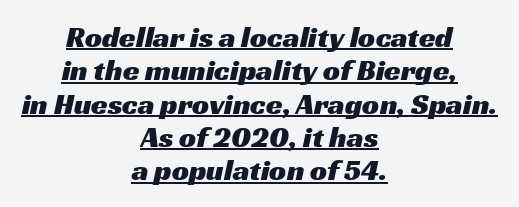
{"serif": "no", "width": "wide", "stroke_contrast": "medium", "x_height": "medium", "monospaced": "no", "underline": "yes", "align": "center", "line_spacing": "tight", "line_spacing_ratio": 1.11, "letter_spacing": "normal", "letter_spacing_em": 0.0, "glyph_px": 30}
